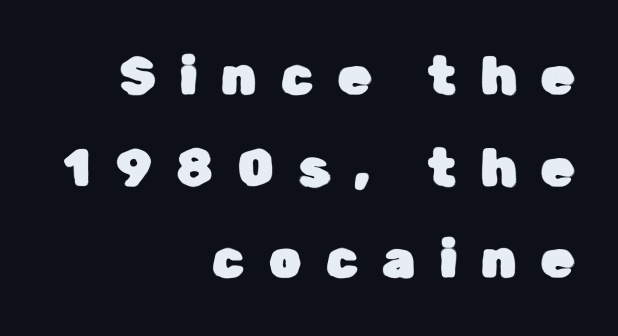
Is this a sans? Yes — the strokes have no serifs. Character widths vary here, with narrow letters taking less room than wide ones. The gap between lines stays unmarked. When letters stand straight like this, we call the style roman or upright.
